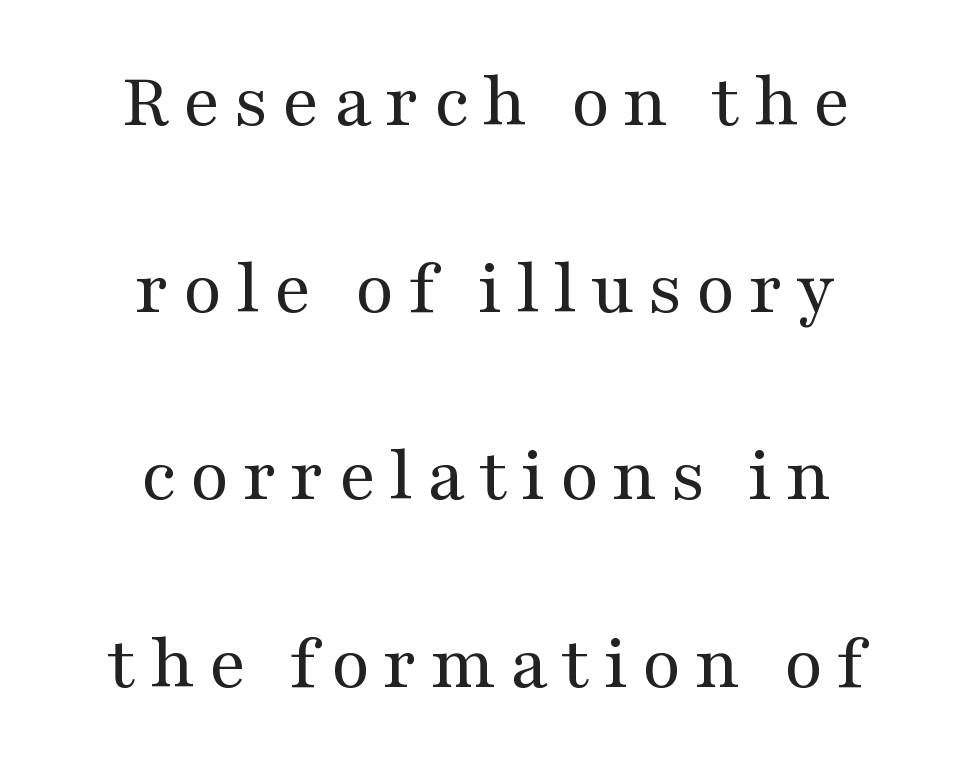
Q: Is the text bold? A: No.
Q: Is the text italic (slanted)? A: No, it is upright.
Q: Is the typeface a serif or a sans-serif typeface? A: Serif.
Q: Is the text underlined? A: No.
Q: How is the paragraph aligned? A: Centered.
Q: Is the spacing between lines tight, normal or loose? A: Loose.
Q: Width (condensed, normal, or wide)? A: Wide.
Q: Stroke contrast? A: Medium.
Q: x-height? A: Medium.
Q: Monospaced? A: No.
